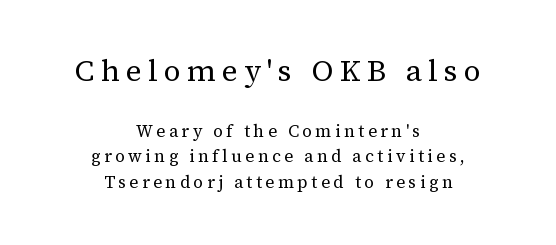
{"serif": "yes", "italic": "no", "bold": "no", "weight": "regular", "width": "normal", "stroke_contrast": "medium", "x_height": "medium", "monospaced": "no", "underline": "no", "align": "center", "line_spacing": "normal", "line_spacing_ratio": 1.5, "letter_spacing": "wide", "letter_spacing_em": 0.21, "larger_block": "first", "size_ratio": 1.76, "glyph_px": 30}
